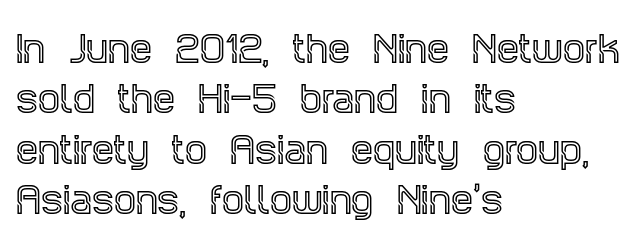
Q: Is the text italic (slanted)? A: No, it is upright.
Q: Is the typeface a serif or a sans-serif typeface? A: Serif.
Q: Is the text underlined? A: No.
Q: How is the paragraph aligned? A: Left-aligned.
Q: Is the spacing between letters normal or unusually wide? A: Normal.
Q: Is the spacing between lines tight, normal or loose? A: Normal.
Q: Width (condensed, normal, or wide)? A: Condensed.
Q: x-height? A: Large.
Q: Monospaced? A: No.
